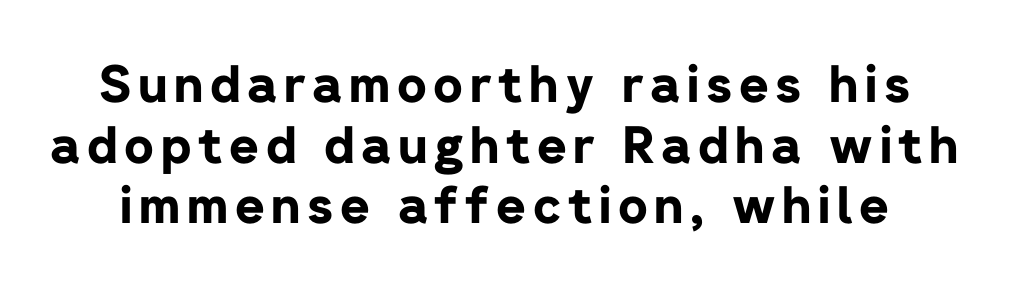
{"serif": "no", "italic": "no", "bold": "yes", "weight": "bold", "width": "normal", "stroke_contrast": "low", "x_height": "medium", "monospaced": "no", "underline": "no", "line_spacing_ratio": 1.19, "glyph_px": 51}
